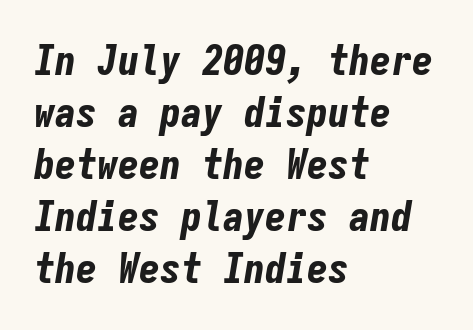
Q: Is the text bold? A: Yes.
Q: Is the text italic (slanted)? A: Yes, it leans right by about 9 degrees.
Q: Is the text underlined? A: No.
Q: How is the paragraph aligned? A: Left-aligned.
Q: Is the spacing between letters normal or unusually wide? A: Normal.
Q: Width (condensed, normal, or wide)? A: Condensed.
Q: Stroke contrast? A: Low.
Q: x-height? A: Medium.
Q: Monospaced? A: Yes.
